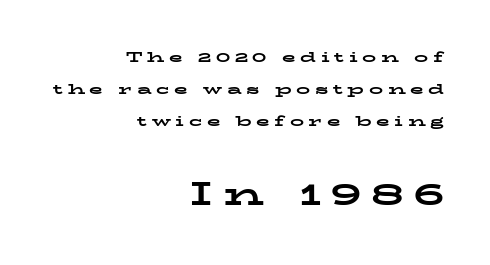
Q: Is the text bold? A: Yes.
Q: Is the text italic (slanted)? A: No, it is upright.
Q: Is the typeface a serif or a sans-serif typeface? A: Serif.
Q: Is the text underlined? A: No.
Q: How is the paragraph aligned? A: Right-aligned.
Q: Is the spacing between letters normal or unusually wide? A: Unusually wide.
Q: Is the spacing between lines tight, normal or loose? A: Loose.
Q: Which block of text is set in a larger size, the first (top) or the second (bottom)? A: The second (bottom) one.
Q: Width (condensed, normal, or wide)? A: Wide.
Q: Stroke contrast? A: Low.
Q: x-height? A: Medium.
Q: Monospaced? A: No.
